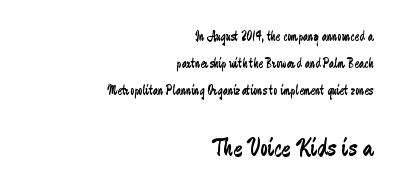
The image shows 27 px text type; set right-aligned, loose line spacing (1.92x), normal letter spacing, not underlined; the second (bottom) block is 1.93x larger.
